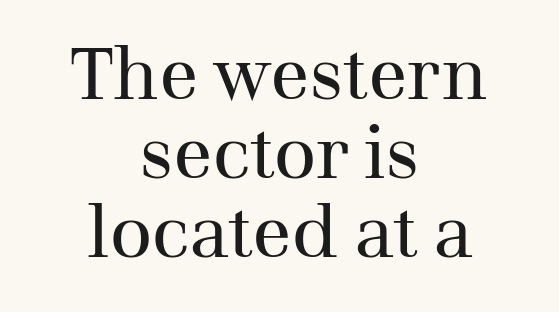
These lines are rendered in a variable-pitch font. Ordinary non-slanted type is in use. Quick note: underline off. Classification — serif.
